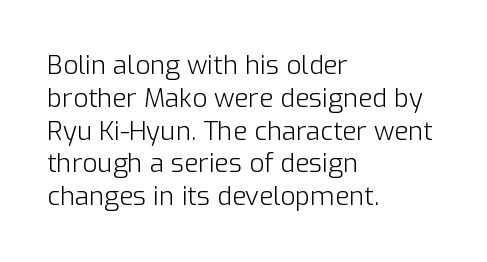
{"italic": "no", "bold": "no", "underline": "no", "align": "left", "line_spacing": "normal", "line_spacing_ratio": 1.26, "letter_spacing": "normal", "letter_spacing_em": 0.0, "glyph_px": 26}
